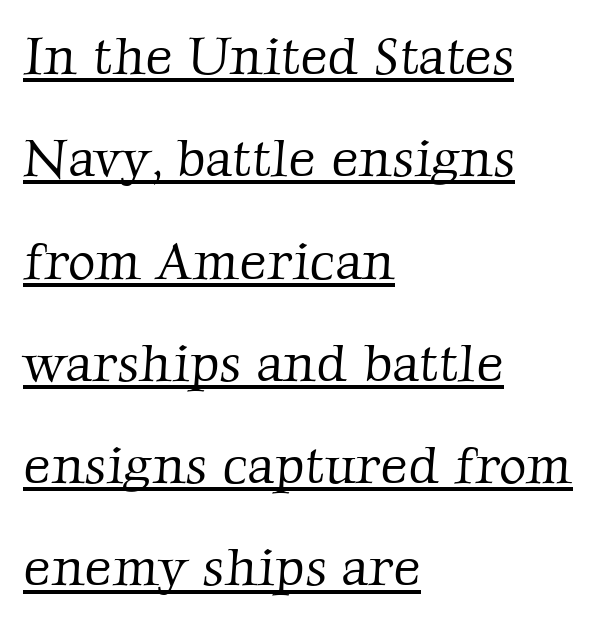
The image shows 53 px light serif type; set left-aligned, loose line spacing (1.93x), normal letter spacing, underlined; low stroke contrast and a medium x-height.
